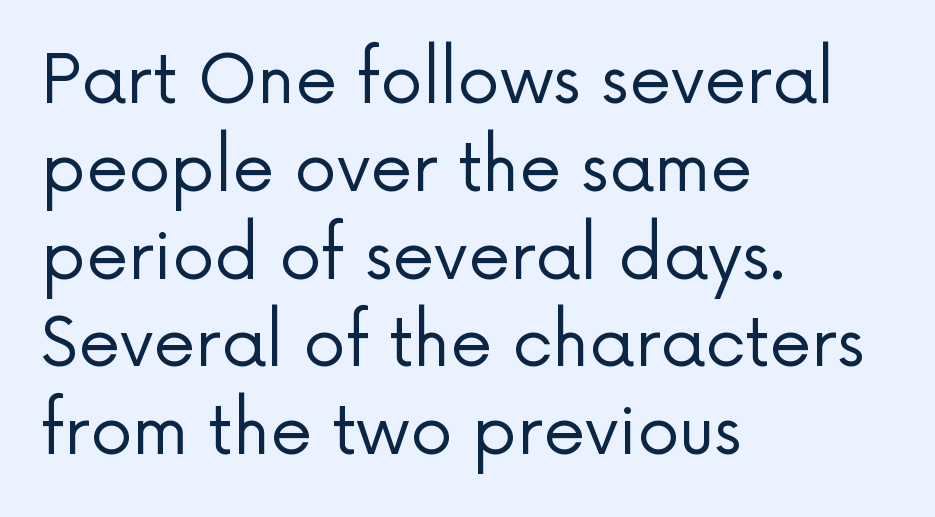
Q: Is the text bold? A: No.
Q: Is the text italic (slanted)? A: No, it is upright.
Q: Is the typeface a serif or a sans-serif typeface? A: Sans-serif.
Q: Is the text underlined? A: No.
Q: How is the paragraph aligned? A: Left-aligned.
Q: Is the spacing between letters normal or unusually wide? A: Normal.
Q: Is the spacing between lines tight, normal or loose? A: Normal.
Q: Width (condensed, normal, or wide)? A: Normal.
Q: Stroke contrast? A: Low.
Q: x-height? A: Medium.
Q: Monospaced? A: No.
